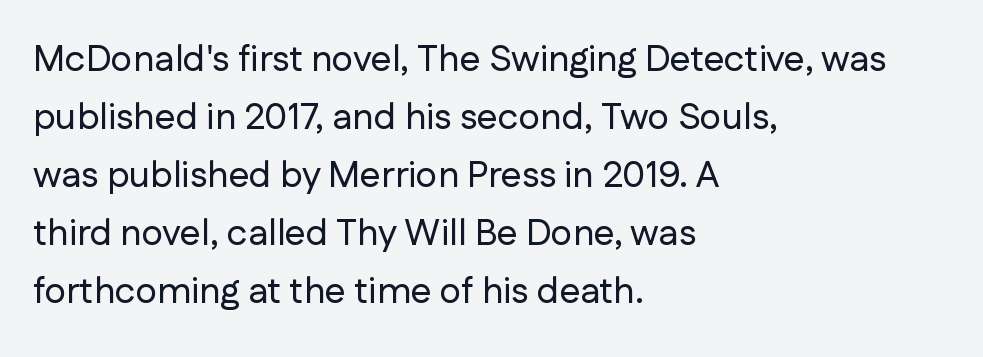
The image shows 37 px sans-serif type, upright; set left-aligned, normal line spacing (1.57x), normal letter spacing, not underlined; low stroke contrast and a medium x-height.
